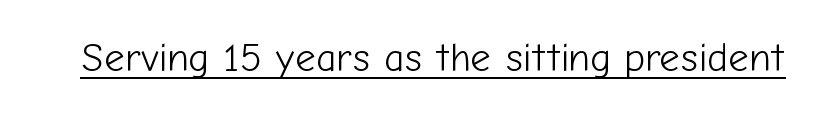
Caption: standard tracking, unaltered. Ordinary non-slanted type is in use. Spacing verdict: proportional, widths tailored to each character. On a weight scale, this lands at 450 or below. This sample carries an underscore along the baseline area. Nothing sits at the stroke ends, so this counts as sans-serif.
